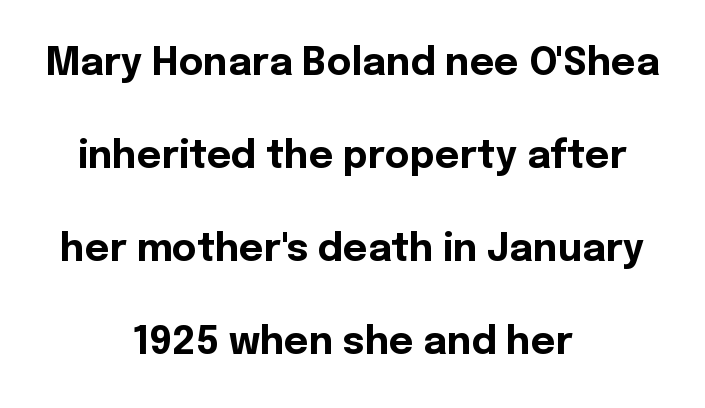
{"serif": "no", "italic": "no", "bold": "yes", "weight": "bold", "width": "normal", "x_height": "medium", "monospaced": "no", "underline": "no", "align": "center", "line_spacing": "loose", "line_spacing_ratio": 2.45, "letter_spacing": "normal", "letter_spacing_em": 0.0, "glyph_px": 38}
